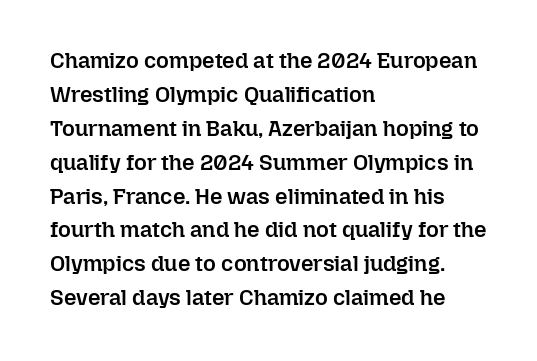
Q: Is the text bold? A: Semi-bold.
Q: Is the text italic (slanted)? A: No, it is upright.
Q: Is the text underlined? A: No.
Q: How is the paragraph aligned? A: Left-aligned.
Q: Is the spacing between letters normal or unusually wide? A: Normal.
Q: Is the spacing between lines tight, normal or loose? A: Normal.
